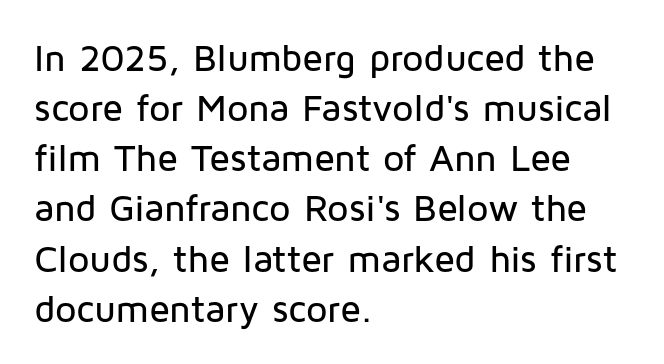
{"serif": "no", "italic": "no", "width": "normal", "stroke_contrast": "low", "x_height": "medium", "monospaced": "no", "underline": "no", "align": "left", "line_spacing": "normal", "line_spacing_ratio": 1.32, "letter_spacing": "normal", "letter_spacing_em": 0.0, "glyph_px": 38}
